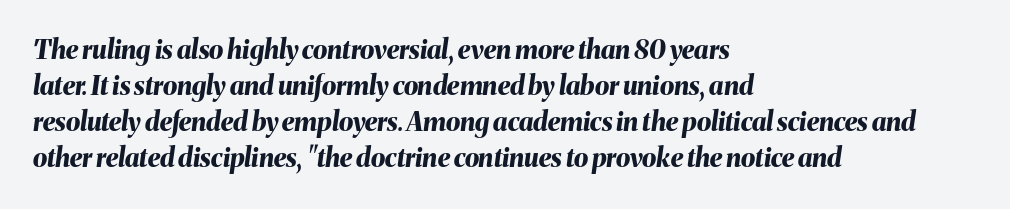
Typographic density is high because the face is bold. The space directly below the letters is spotless. Summary of vertical rhythm: regular, with standard interline spacing. Here the glyphs are tracked normally, forming tight word shapes.
